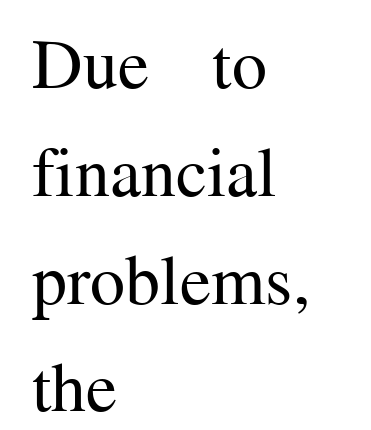
{"serif": "yes", "italic": "no", "bold": "no", "weight": "regular", "width": "normal", "stroke_contrast": "medium", "x_height": "medium", "monospaced": "no", "underline": "no", "align": "left", "line_spacing": "normal", "line_spacing_ratio": 1.54, "letter_spacing": "normal", "letter_spacing_em": 0.0, "glyph_px": 70}
